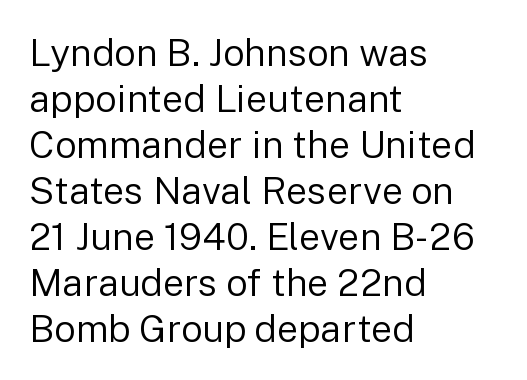
Q: Is the text bold? A: No.
Q: Is the text italic (slanted)? A: No, it is upright.
Q: Is the typeface a serif or a sans-serif typeface? A: Sans-serif.
Q: Is the text underlined? A: No.
Q: How is the paragraph aligned? A: Left-aligned.
Q: Is the spacing between letters normal or unusually wide? A: Normal.
Q: Width (condensed, normal, or wide)? A: Normal.
Q: Stroke contrast? A: Low.
Q: x-height? A: Medium.
Q: Monospaced? A: No.
